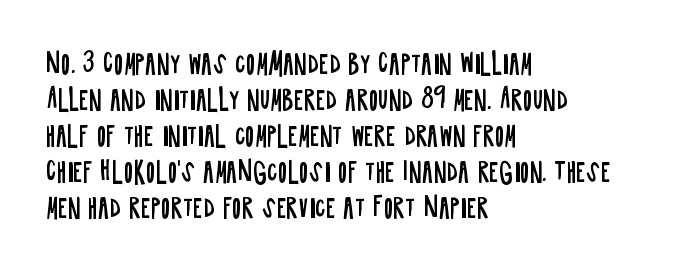
The image shows 26 px text type, upright; set left-aligned, normal line spacing (1.38x), normal letter spacing, not underlined.
